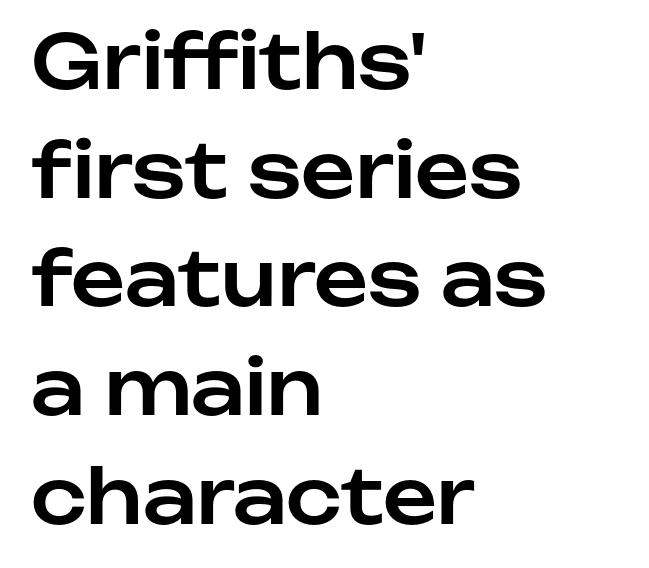
Q: Is the text italic (slanted)? A: No, it is upright.
Q: Is the typeface a serif or a sans-serif typeface? A: Sans-serif.
Q: Is the text underlined? A: No.
Q: How is the paragraph aligned? A: Left-aligned.
Q: Is the spacing between letters normal or unusually wide? A: Normal.
Q: Is the spacing between lines tight, normal or loose? A: Normal.
Q: Width (condensed, normal, or wide)? A: Normal.
Q: Stroke contrast? A: Low.
Q: x-height? A: Medium.
Q: Monospaced? A: No.
